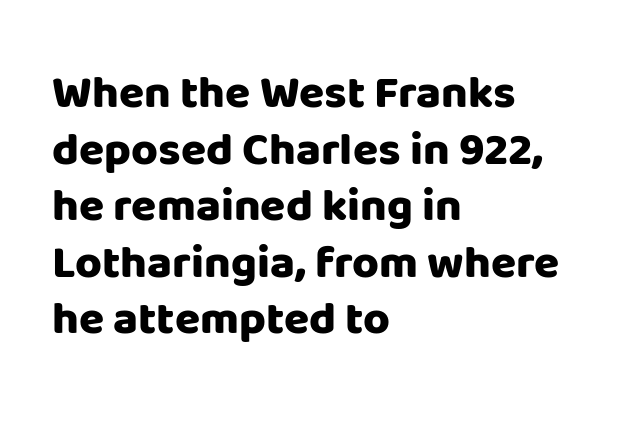
The image shows 46 px heavy sans-serif type, upright; set left-aligned, line spacing 1.23x, normal letter spacing, not underlined; low stroke contrast and a large x-height.
